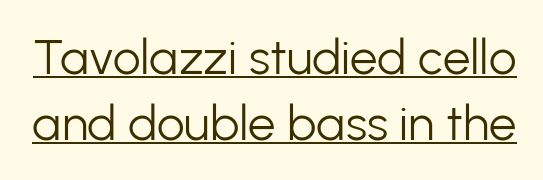
The image shows 49 px light sans-serif type, upright; set normal line spacing (1.34x), normal letter spacing, underlined; low stroke contrast and a medium x-height.
